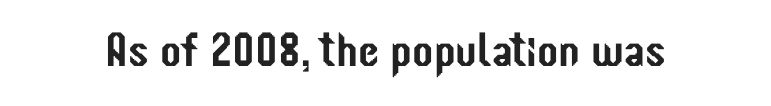
The image shows 48 px condensed sans-serif type, upright; set normal letter spacing, not underlined; low stroke contrast and a medium x-height.
